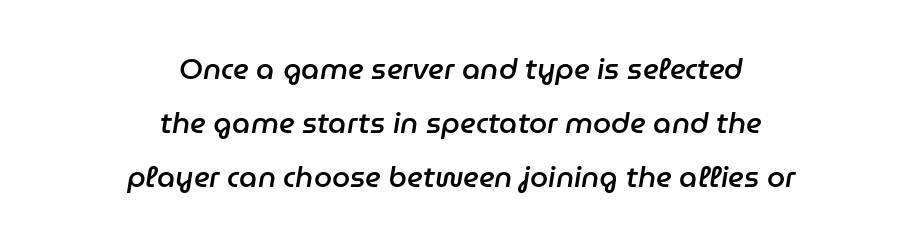
The image shows 29 px semibold type, italic (leaning right); set centered, line spacing 1.86x, normal letter spacing, not underlined; low stroke contrast and a medium x-height.
